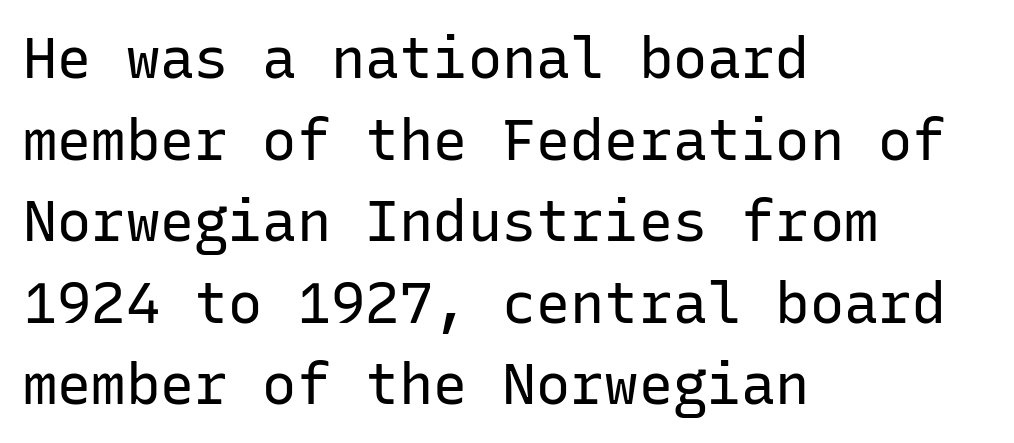
The image shows 57 px regular-weight sans-serif type, upright, monospaced; set left-aligned, normal line spacing (1.43x), normal letter spacing, not underlined; low stroke contrast and a medium x-height.
